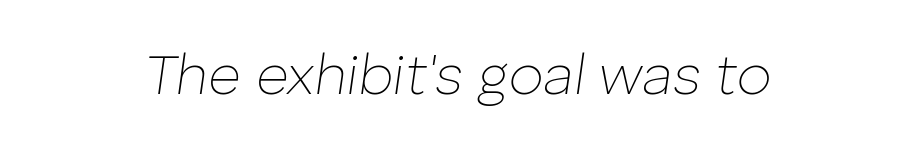
Q: Is the text bold? A: No.
Q: Is the text italic (slanted)? A: Yes, it leans right by about 8 degrees.
Q: Is the text underlined? A: No.
Q: Is the spacing between letters normal or unusually wide? A: Normal.
Q: Width (condensed, normal, or wide)? A: Normal.
Q: Stroke contrast? A: Low.
Q: x-height? A: Medium.
Q: Monospaced? A: No.
